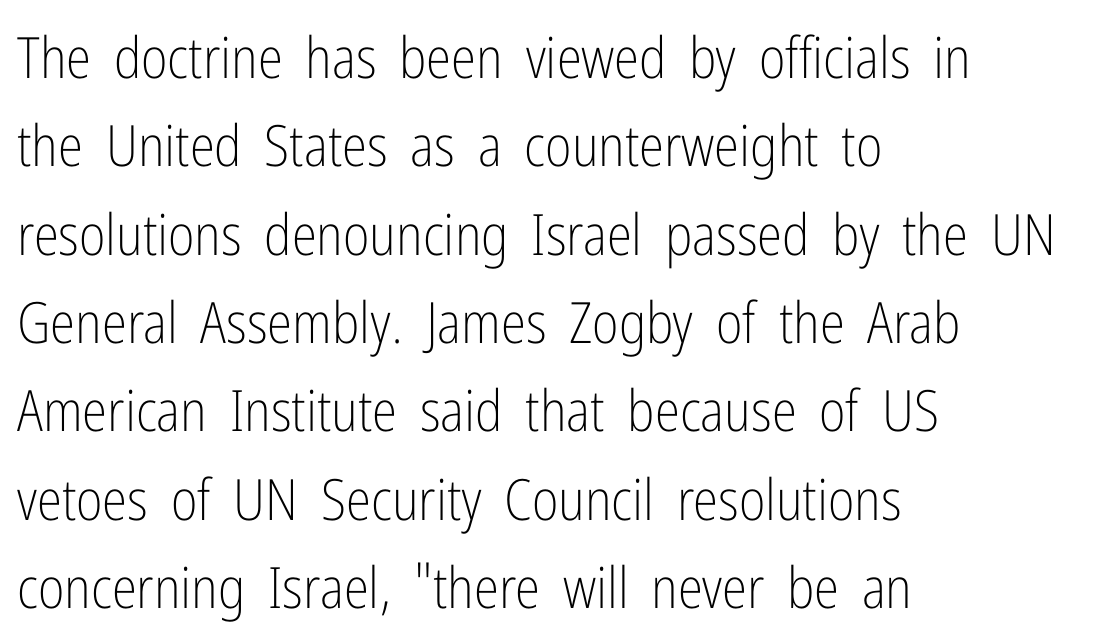
{"serif": "no", "italic": "no", "bold": "no", "weight": "light", "width": "condensed", "stroke_contrast": "low", "x_height": "medium", "monospaced": "no", "underline": "no", "align": "left", "line_spacing": "normal", "line_spacing_ratio": 1.55, "letter_spacing": "normal", "letter_spacing_em": 0.0, "glyph_px": 57}
